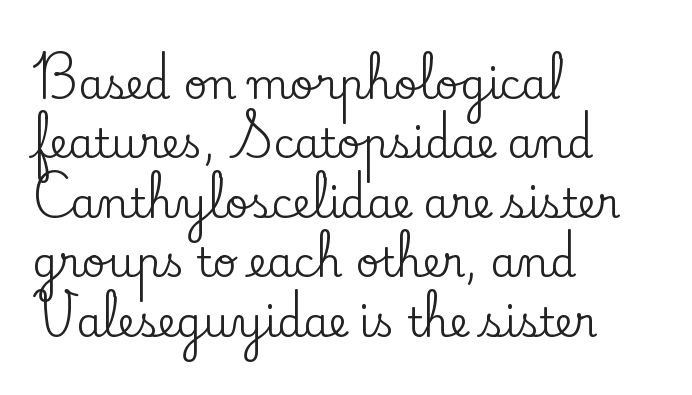
Decoration check: the copy has no underline. Ordinary non-slanted type is in use. Line beginnings align vertically; line endings do not. What kind of face is this? One with serifs. Tracking value appears to be zero — textbook default spacing.
